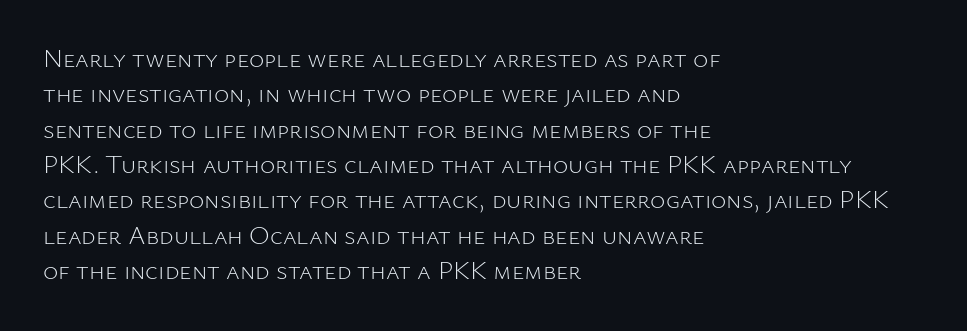
Q: Is the text bold? A: No.
Q: Is the text italic (slanted)? A: No, it is upright.
Q: Is the text underlined? A: No.
Q: How is the paragraph aligned? A: Left-aligned.
Q: Is the spacing between letters normal or unusually wide? A: Normal.
Q: Is the spacing between lines tight, normal or loose? A: Normal.
